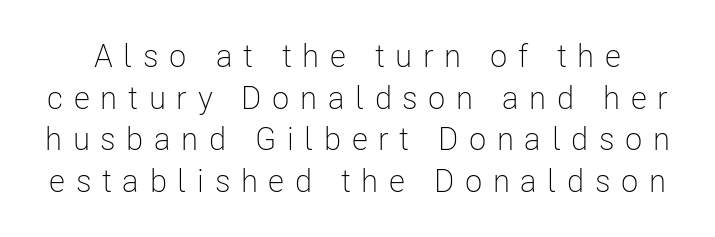
{"serif": "no", "italic": "no", "bold": "no", "weight": "light", "width": "condensed", "stroke_contrast": "low", "x_height": "medium", "monospaced": "no", "underline": "no", "line_spacing": "normal", "line_spacing_ratio": 1.3, "letter_spacing": "wide", "letter_spacing_em": 0.33, "glyph_px": 32}
